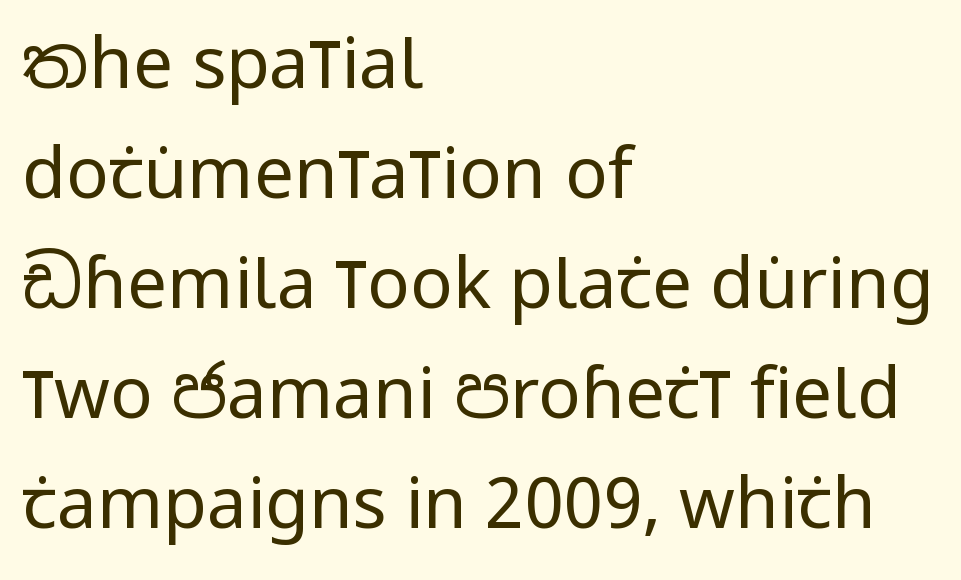
Q: Is the text bold? A: No.
Q: Is the text italic (slanted)? A: No, it is upright.
Q: Is the typeface a serif or a sans-serif typeface? A: Sans-serif.
Q: Is the text underlined? A: No.
Q: How is the paragraph aligned? A: Left-aligned.
Q: Is the spacing between letters normal or unusually wide? A: Normal.
Q: Is the spacing between lines tight, normal or loose? A: Normal.
Q: Width (condensed, normal, or wide)? A: Condensed.
Q: Stroke contrast? A: Low.
Q: x-height? A: Large.
Q: Monospaced? A: No.
